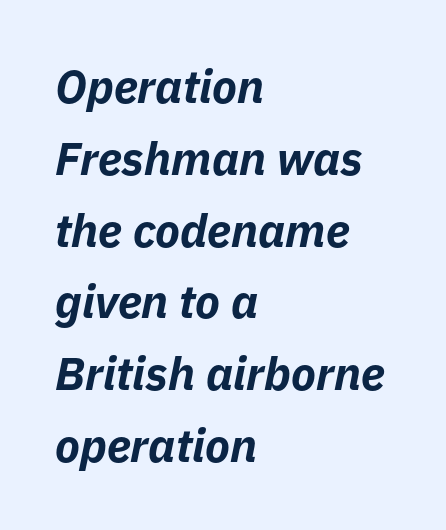
The image shows 46 px bold type, italic (leaning right); set left-aligned, normal line spacing (1.56x), normal letter spacing, not underlined; low stroke contrast and a medium x-height.
